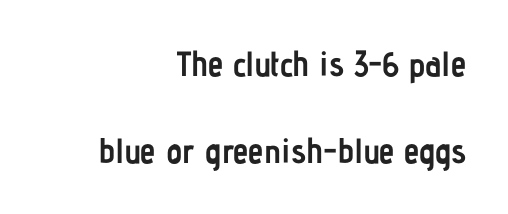
Q: Is the text bold? A: Yes.
Q: Is the text italic (slanted)? A: No, it is upright.
Q: Is the typeface a serif or a sans-serif typeface? A: Sans-serif.
Q: Is the text underlined? A: No.
Q: How is the paragraph aligned? A: Right-aligned.
Q: Is the spacing between letters normal or unusually wide? A: Normal.
Q: Is the spacing between lines tight, normal or loose? A: Loose.
Q: Width (condensed, normal, or wide)? A: Condensed.
Q: Stroke contrast? A: Low.
Q: x-height? A: Medium.
Q: Monospaced? A: No.
